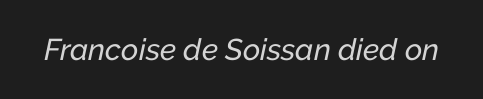
Q: Is the text italic (slanted)? A: Yes, it leans right by about 12 degrees.
Q: Is the text underlined? A: No.
Q: Is the spacing between letters normal or unusually wide? A: Normal.
Q: Width (condensed, normal, or wide)? A: Normal.
Q: Stroke contrast? A: Low.
Q: x-height? A: Medium.
Q: Monospaced? A: No.
